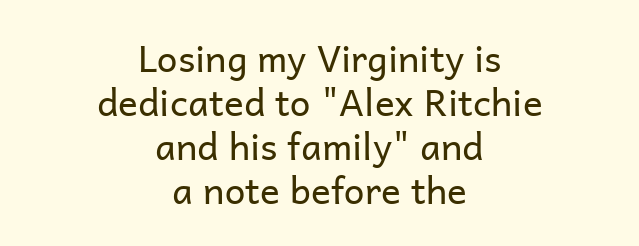
Weight: in the light-to-regular range. Tall strokes in this sample are plumb rather than angled. There is no visible air inserted between adjacent glyphs. The typeface chosen for these lines omits serifs. Think of a printed novel: that variable character pitch is what you see here. The typesetter chose a symmetrical, centered arrangement here.
